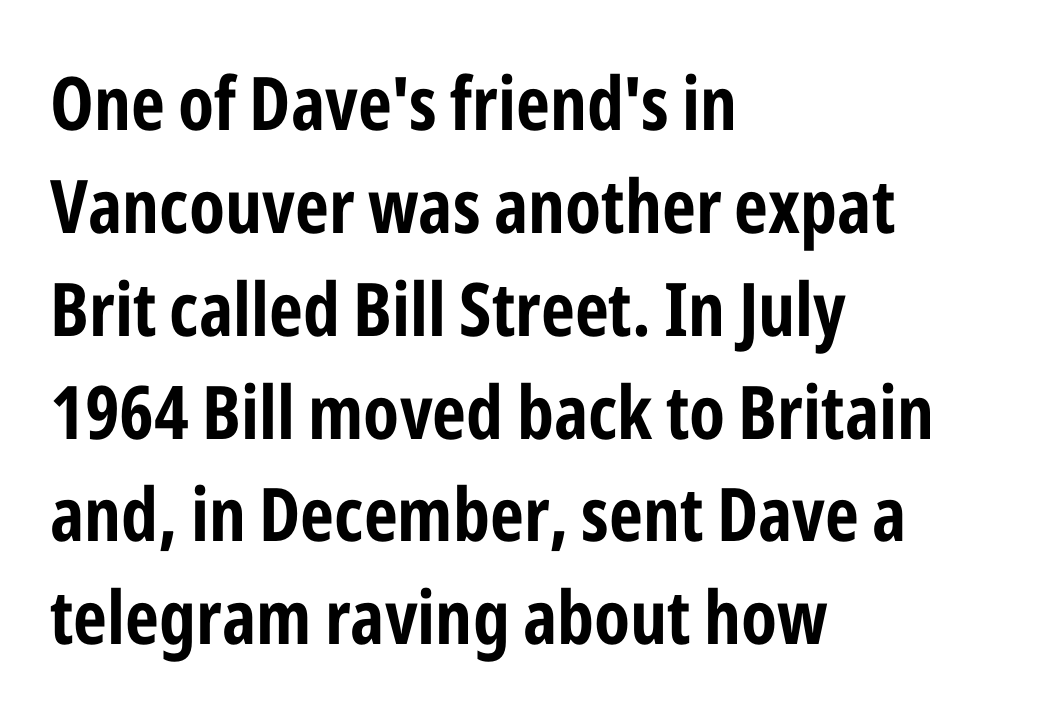
Q: Is the text bold? A: Yes.
Q: Is the text italic (slanted)? A: No, it is upright.
Q: Is the typeface a serif or a sans-serif typeface? A: Sans-serif.
Q: Is the text underlined? A: No.
Q: How is the paragraph aligned? A: Left-aligned.
Q: Is the spacing between letters normal or unusually wide? A: Normal.
Q: Is the spacing between lines tight, normal or loose? A: Normal.
Q: Width (condensed, normal, or wide)? A: Condensed.
Q: Stroke contrast? A: Low.
Q: x-height? A: Medium.
Q: Monospaced? A: No.
